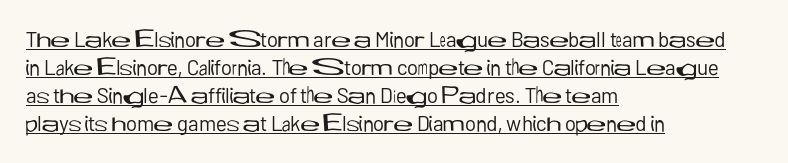
Q: Is the text bold? A: No.
Q: Is the text italic (slanted)? A: No, it is upright.
Q: Is the text underlined? A: Yes.
Q: How is the paragraph aligned? A: Left-aligned.
Q: Is the spacing between letters normal or unusually wide? A: Normal.
Q: Is the spacing between lines tight, normal or loose? A: Normal.
